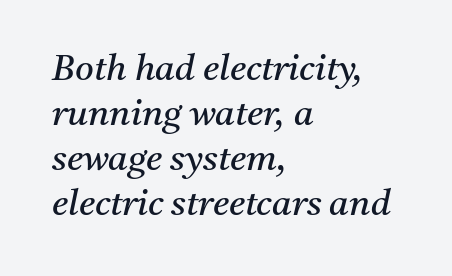
The image shows 36 px regular-weight serif type, italic (leaning right); set left-aligned, normal line spacing (1.25x), normal letter spacing, not underlined; medium stroke contrast and a medium x-height.
